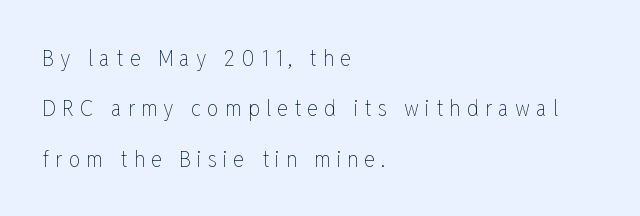
The image shows 23 px text type, upright; set left-aligned, loose line spacing (2.19x), unusually wide letter spacing (+0.27 em), not underlined.
